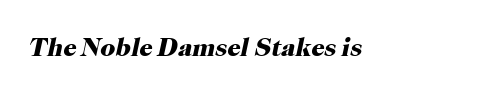
Q: Is the text bold? A: Yes.
Q: Is the text italic (slanted)? A: Yes, it leans right by about 12 degrees.
Q: Is the text underlined? A: No.
Q: Is the spacing between letters normal or unusually wide? A: Normal.
